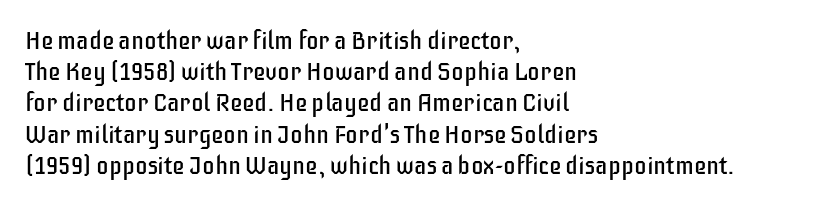
The image shows 25 px text type, upright; set left-aligned, normal line spacing (1.25x), normal letter spacing, not underlined.
